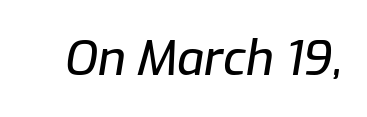
Q: Is the text italic (slanted)? A: Yes, it leans right by about 9 degrees.
Q: Is the text underlined? A: No.
Q: Is the spacing between letters normal or unusually wide? A: Normal.
Q: Width (condensed, normal, or wide)? A: Normal.
Q: Stroke contrast? A: Low.
Q: x-height? A: Medium.
Q: Monospaced? A: No.
